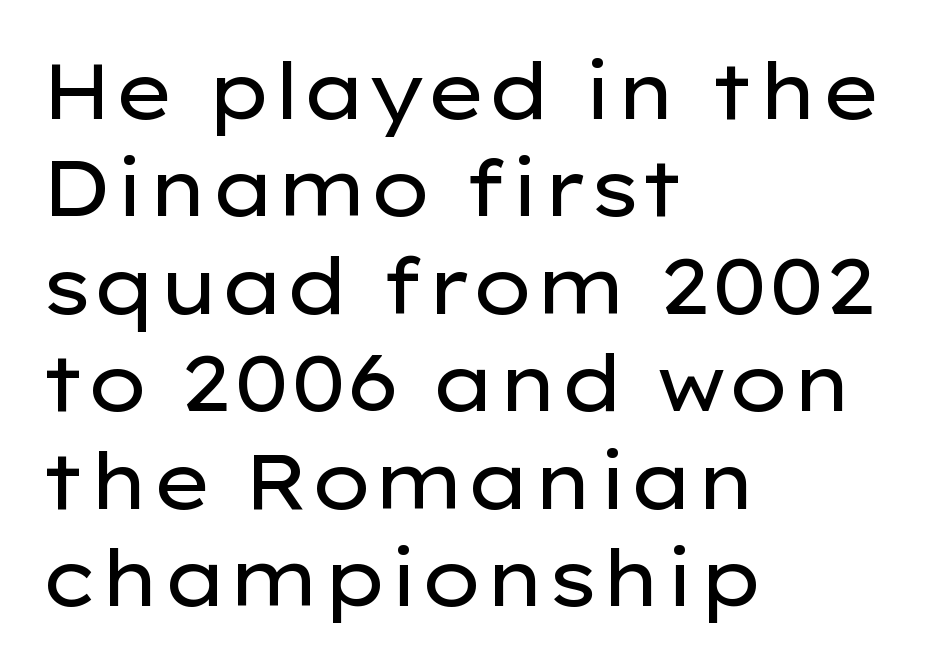
The image shows 78 px regular-weight, wide sans-serif type, upright; set left-aligned, normal line spacing (1.25x), normal letter spacing, not underlined; low stroke contrast and a medium x-height.
